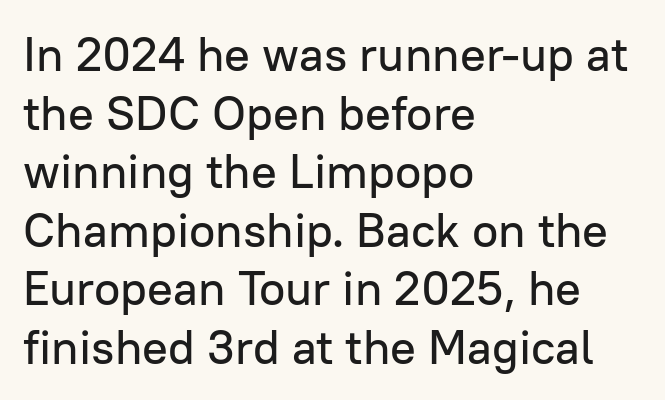
Q: Is the text italic (slanted)? A: No, it is upright.
Q: Is the typeface a serif or a sans-serif typeface? A: Sans-serif.
Q: Is the text underlined? A: No.
Q: How is the paragraph aligned? A: Left-aligned.
Q: Is the spacing between letters normal or unusually wide? A: Normal.
Q: Width (condensed, normal, or wide)? A: Normal.
Q: Stroke contrast? A: Low.
Q: x-height? A: Medium.
Q: Monospaced? A: No.
